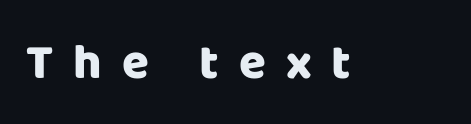
Q: Is the text bold? A: Yes.
Q: Is the text italic (slanted)? A: No, it is upright.
Q: Is the typeface a serif or a sans-serif typeface? A: Sans-serif.
Q: Is the text underlined? A: No.
Q: Is the spacing between letters normal or unusually wide? A: Unusually wide.
Q: Width (condensed, normal, or wide)? A: Normal.
Q: Stroke contrast? A: Low.
Q: x-height? A: Large.
Q: Monospaced? A: No.
